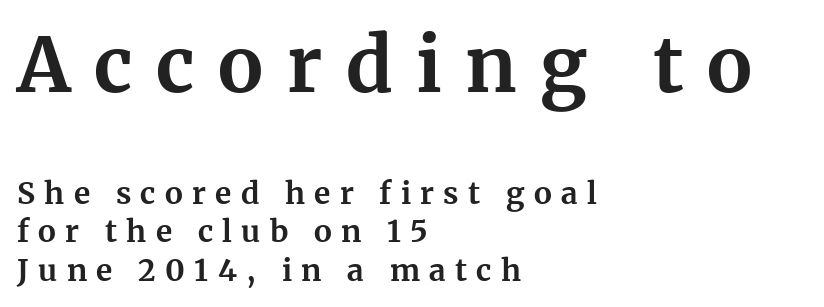
{"serif": "yes", "italic": "no", "bold": "yes", "weight": "bold", "width": "normal", "stroke_contrast": "medium", "x_height": "medium", "monospaced": "no", "underline": "no", "align": "left", "line_spacing": "normal", "line_spacing_ratio": 1.27, "letter_spacing": "wide", "letter_spacing_em": 0.31, "larger_block": "first", "size_ratio": 2.53, "glyph_px": 76}
